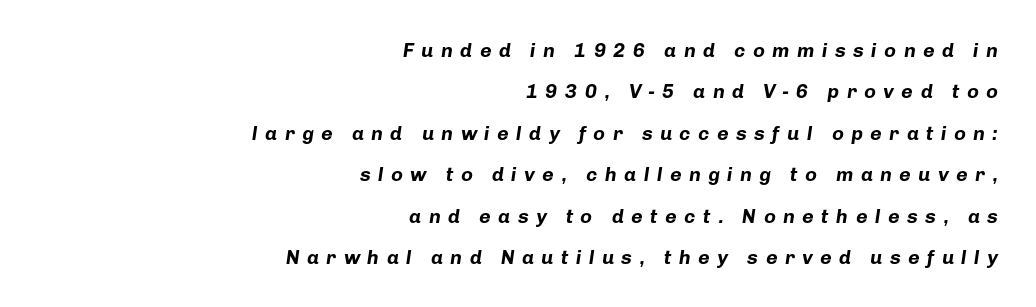
The image shows 20 px bold type, italic (leaning right); set right-aligned, loose line spacing (2.07x), unusually wide letter spacing (+0.37 em), not underlined.
